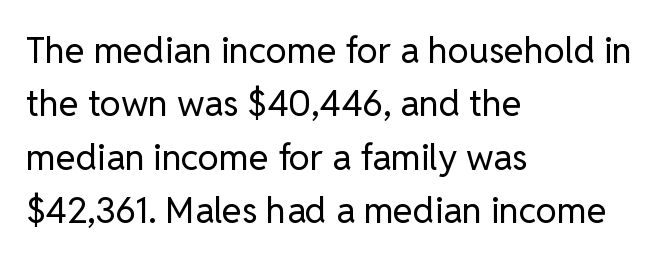
The image shows 36 px regular-weight sans-serif type, upright; set left-aligned, normal line spacing (1.48x), normal letter spacing, not underlined; low stroke contrast and a medium x-height.
